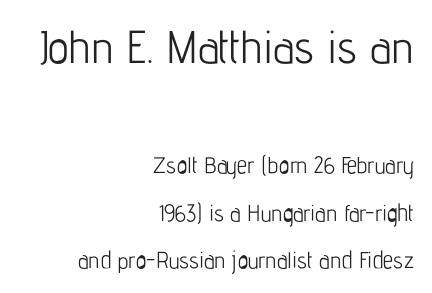
{"serif": "no", "italic": "no", "bold": "no", "weight": "light", "width": "condensed", "stroke_contrast": "low", "x_height": "medium", "monospaced": "no", "underline": "no", "align": "right", "line_spacing": "loose", "line_spacing_ratio": 2.07, "letter_spacing": "normal", "letter_spacing_em": 0.0, "larger_block": "first", "size_ratio": 2.0, "glyph_px": 46}
